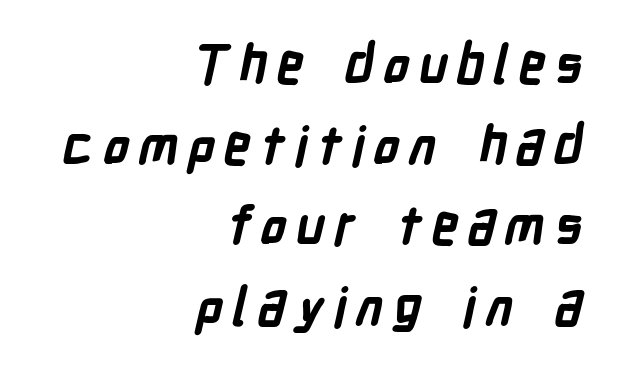
{"serif": "no", "bold": "yes", "weight": "bold", "width": "condensed", "stroke_contrast": "low", "x_height": "medium", "monospaced": "no", "underline": "no", "align": "right", "line_spacing": "normal", "line_spacing_ratio": 1.52, "glyph_px": 53}
